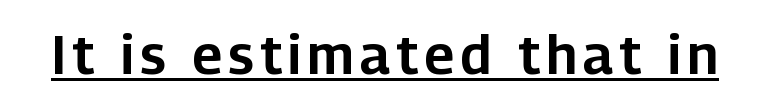
The image shows 55 px sans-serif type, upright; set underlined; low stroke contrast and a medium x-height.
